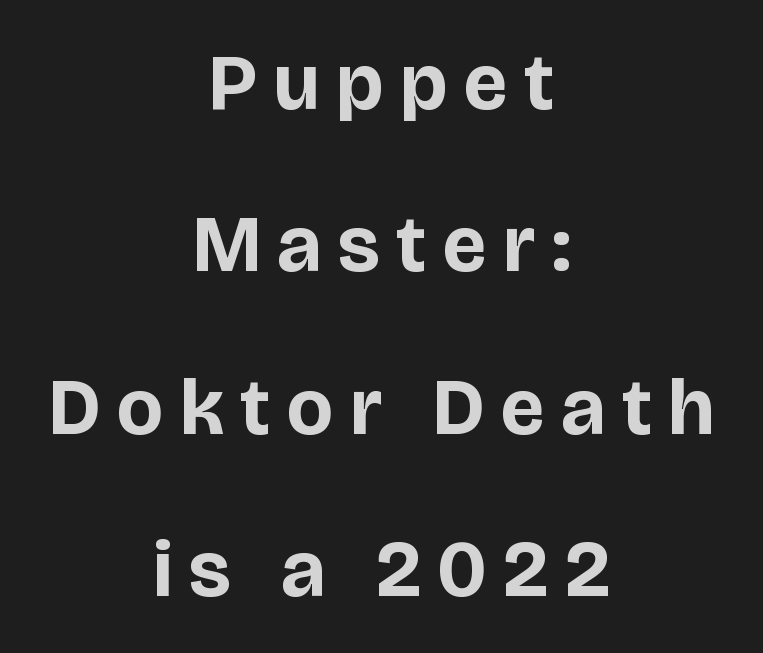
Q: Is the text bold? A: Yes.
Q: Is the text italic (slanted)? A: No, it is upright.
Q: Is the typeface a serif or a sans-serif typeface? A: Sans-serif.
Q: Is the text underlined? A: No.
Q: How is the paragraph aligned? A: Centered.
Q: Is the spacing between letters normal or unusually wide? A: Unusually wide.
Q: Is the spacing between lines tight, normal or loose? A: Loose.
Q: Width (condensed, normal, or wide)? A: Normal.
Q: Stroke contrast? A: Low.
Q: x-height? A: Large.
Q: Monospaced? A: No.
